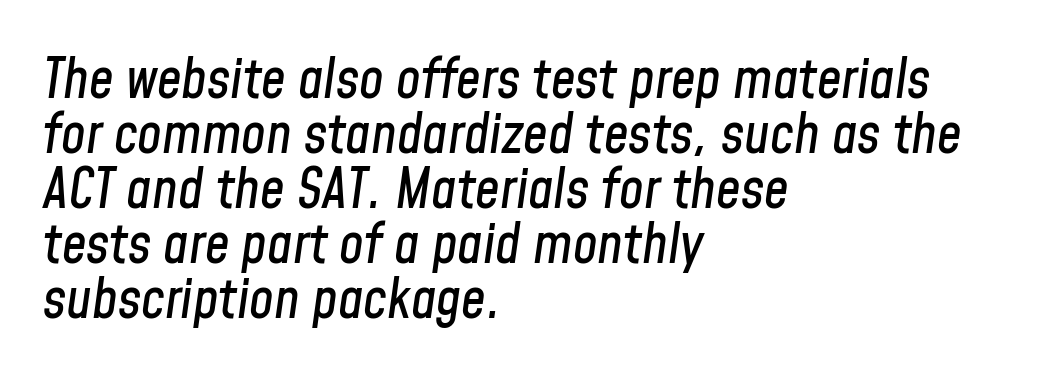
What stands out about the letter spacing? Nothing — it is the standard amount. Nobody drew a line under any word here. The font's italic variant was chosen for this text. The paragraph shown leans on its left margin. This sample has the flowing, uneven cadence of proportional lettering.
